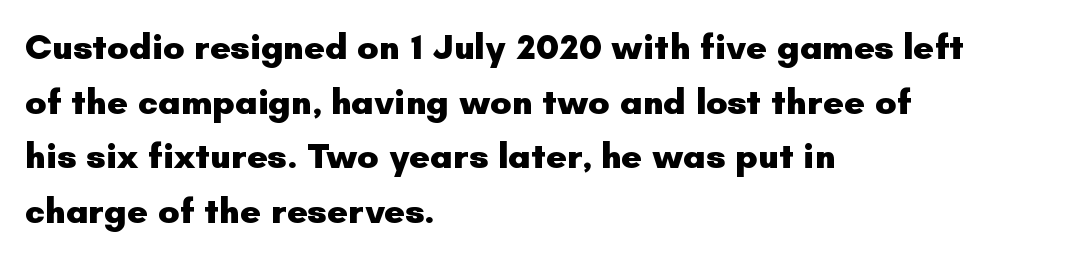
Does the copy run flush right? No — it runs flush left. The baseline area is clear. No extra tracking has been applied to these lines. The rows are spaced the way most documents space them.
